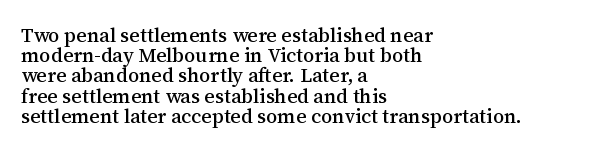
{"italic": "no", "underline": "no", "align": "left", "line_spacing": "tight", "line_spacing_ratio": 1.01, "letter_spacing": "normal", "letter_spacing_em": 0.0, "glyph_px": 20}
